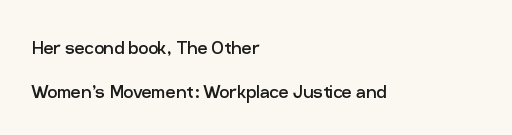
The image shows 22 px text type, upright; set left-aligned, loose line spacing (2.02x), normal letter spacing, not underlined.
